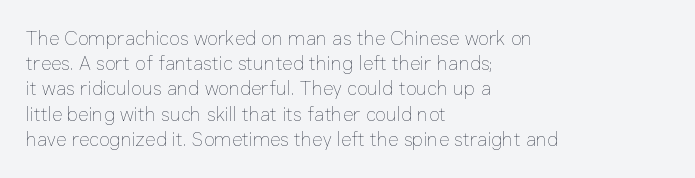
Q: Is the text bold? A: No.
Q: Is the text italic (slanted)? A: No, it is upright.
Q: Is the text underlined? A: No.
Q: How is the paragraph aligned? A: Left-aligned.
Q: Is the spacing between letters normal or unusually wide? A: Normal.
Q: Is the spacing between lines tight, normal or loose? A: Normal.
